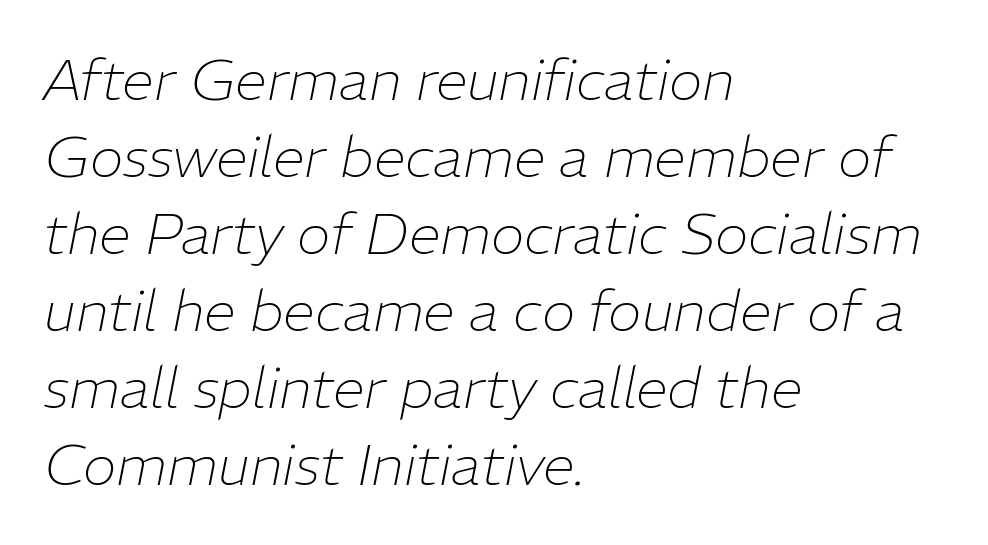
Q: Is the text bold? A: No.
Q: Is the text italic (slanted)? A: Yes, it leans right by about 11 degrees.
Q: Is the text underlined? A: No.
Q: How is the paragraph aligned? A: Left-aligned.
Q: Is the spacing between letters normal or unusually wide? A: Normal.
Q: Is the spacing between lines tight, normal or loose? A: Normal.
Q: Width (condensed, normal, or wide)? A: Normal.
Q: Stroke contrast? A: Low.
Q: x-height? A: Medium.
Q: Monospaced? A: No.
